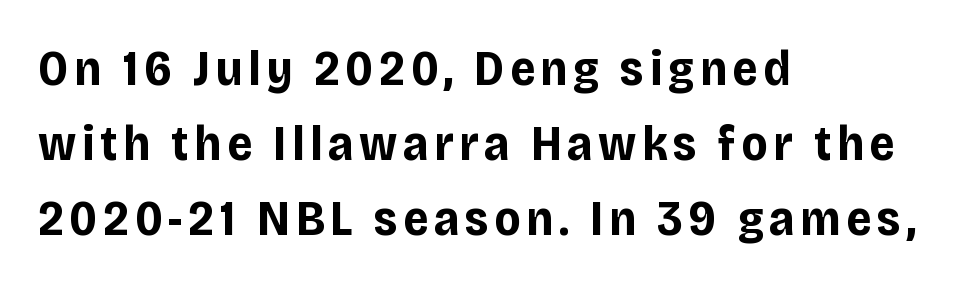
The image shows 50 px bold sans-serif type, upright; set left-aligned, normal line spacing (1.5x), not underlined; low stroke contrast and a large x-height.
